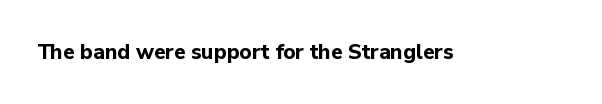
The image shows 21 px bold type, upright; set normal letter spacing, not underlined.
